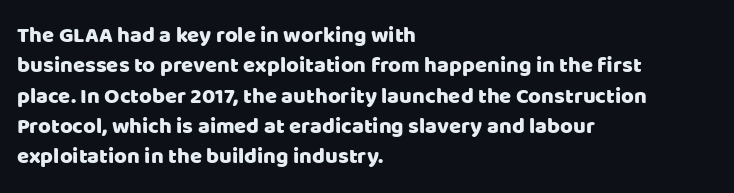
Descenders are the only things crossing below the line. The paragraph has a hard left edge and a soft right edge. Nothing unusual about the tracking: characters are spaced as the font intends. Vertically, the passage feels balanced, rows spaced as you'd expect. If you drew a line through each stem, it would be perfectly vertical.
